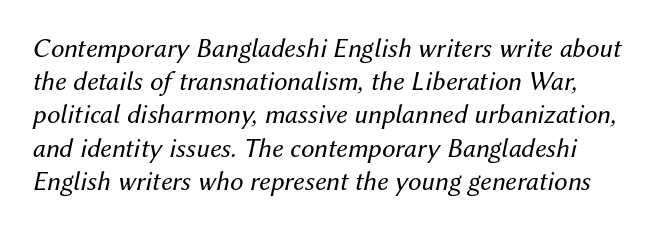
Weight: regular or lighter. Students, note that the glyphs here touch the page at normal intervals. Has an underline been added? It has not. The font's italic variant was chosen for this text.
